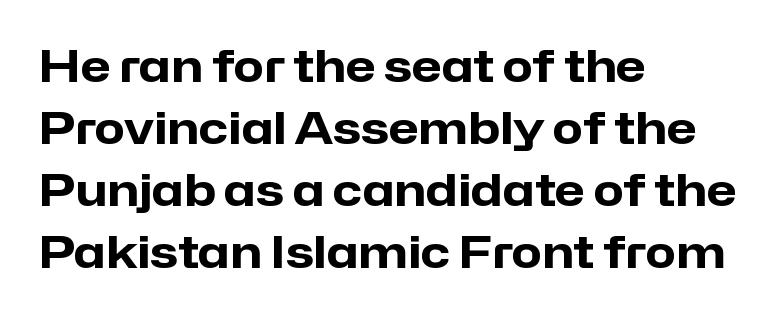
Q: Is the text bold? A: Yes.
Q: Is the text italic (slanted)? A: No, it is upright.
Q: Is the typeface a serif or a sans-serif typeface? A: Sans-serif.
Q: Is the text underlined? A: No.
Q: How is the paragraph aligned? A: Left-aligned.
Q: Is the spacing between letters normal or unusually wide? A: Normal.
Q: Is the spacing between lines tight, normal or loose? A: Normal.
Q: Width (condensed, normal, or wide)? A: Normal.
Q: Stroke contrast? A: Low.
Q: x-height? A: Medium.
Q: Monospaced? A: No.
